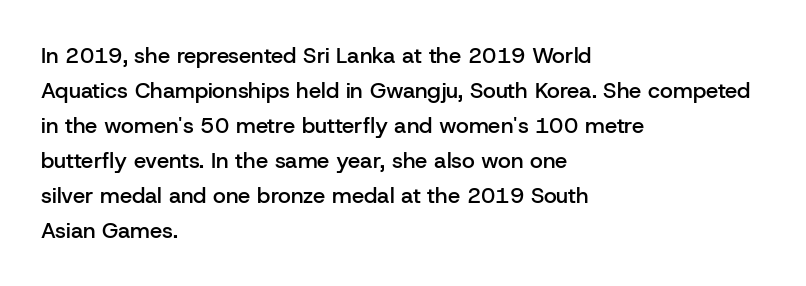
{"italic": "no", "bold": "semi", "underline": "no", "align": "left", "line_spacing": "normal", "line_spacing_ratio": 1.59, "letter_spacing": "normal", "letter_spacing_em": 0.0, "glyph_px": 22}
